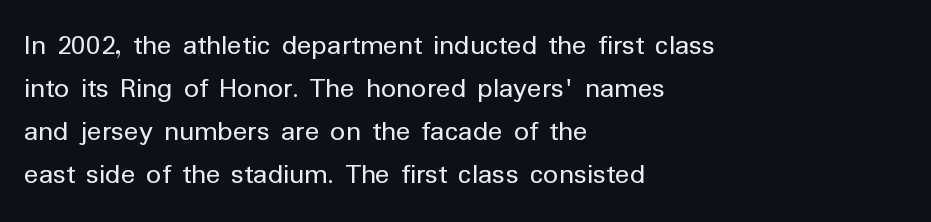
{"serif": "no", "italic": "no", "bold": "no", "weight": "regular", "width": "normal", "stroke_contrast": "low", "x_height": "medium", "monospaced": "no", "underline": "no", "align": "left", "line_spacing": "normal", "line_spacing_ratio": 1.43, "letter_spacing": "normal", "letter_spacing_em": 0.0, "glyph_px": 30}
